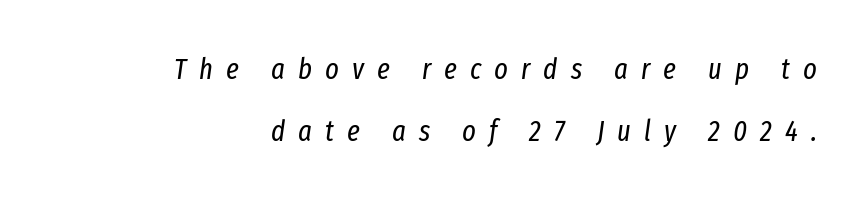
Q: Is the text bold? A: No.
Q: Is the text italic (slanted)? A: Yes, it leans right by about 8 degrees.
Q: Is the text underlined? A: No.
Q: How is the paragraph aligned? A: Right-aligned.
Q: Is the spacing between letters normal or unusually wide? A: Unusually wide.
Q: Is the spacing between lines tight, normal or loose? A: Loose.
Q: Width (condensed, normal, or wide)? A: Condensed.
Q: Stroke contrast? A: Low.
Q: x-height? A: Medium.
Q: Monospaced? A: No.
